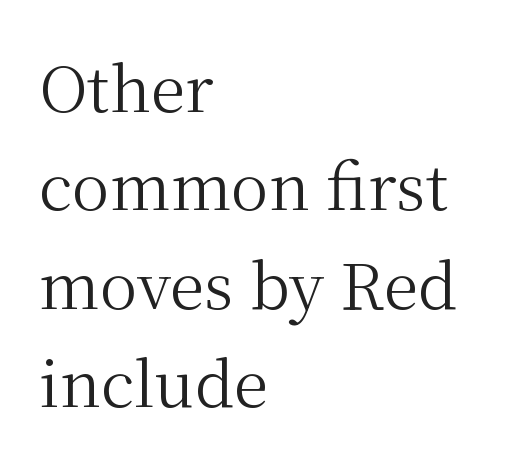
{"serif": "yes", "italic": "no", "bold": "no", "weight": "regular", "width": "normal", "stroke_contrast": "medium", "x_height": "medium", "monospaced": "no", "underline": "no", "align": "left", "line_spacing": "normal", "line_spacing_ratio": 1.56, "letter_spacing": "normal", "letter_spacing_em": 0.0, "glyph_px": 63}
